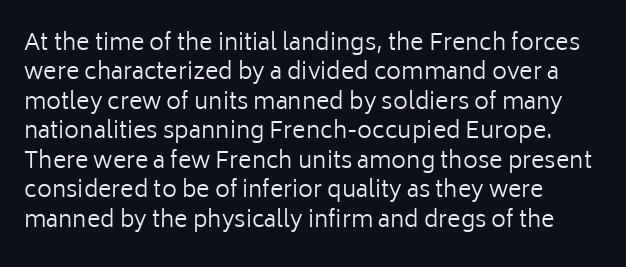
{"italic": "no", "bold": "no", "underline": "no", "align": "left", "line_spacing": "normal", "line_spacing_ratio": 1.28, "letter_spacing": "normal", "letter_spacing_em": 0.0, "glyph_px": 23}
